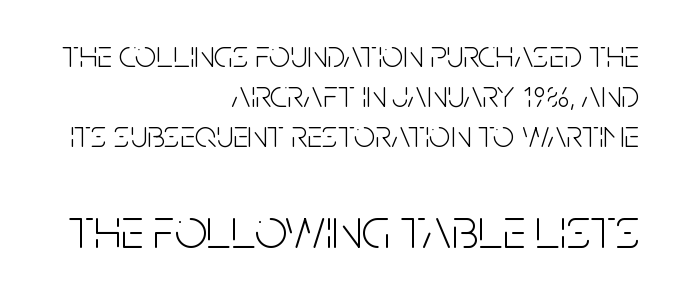
Q: Is the text bold? A: No.
Q: Is the text italic (slanted)? A: No, it is upright.
Q: Is the typeface a serif or a sans-serif typeface? A: Sans-serif.
Q: Is the text underlined? A: No.
Q: How is the paragraph aligned? A: Right-aligned.
Q: Is the spacing between letters normal or unusually wide? A: Normal.
Q: Is the spacing between lines tight, normal or loose? A: Tight.
Q: Which block of text is set in a larger size, the first (top) or the second (bottom)? A: The second (bottom) one.
Q: Width (condensed, normal, or wide)? A: Condensed.
Q: Stroke contrast? A: Low.
Q: x-height? A: Large.
Q: Monospaced? A: No.
